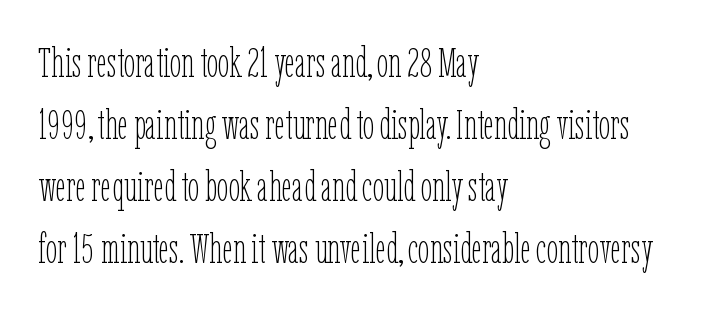
The rendering uses natural spacing where letterforms have individual widths. These glyphs show unthickened strokes, regular width or finer. You can tell it's not italic because the verticals are truly vertical. The lines sit at an ordinary, default distance from one another.
